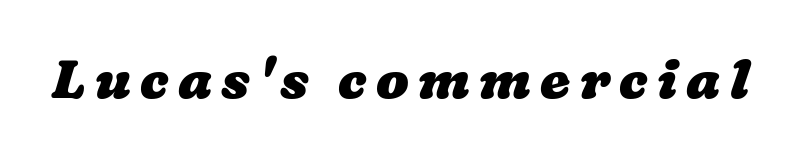
Emphasis by weight is at full strength: bold. Here the designer chose a conventional face with non-uniform glyph widths. Check the space under the baseline: it is left empty.
